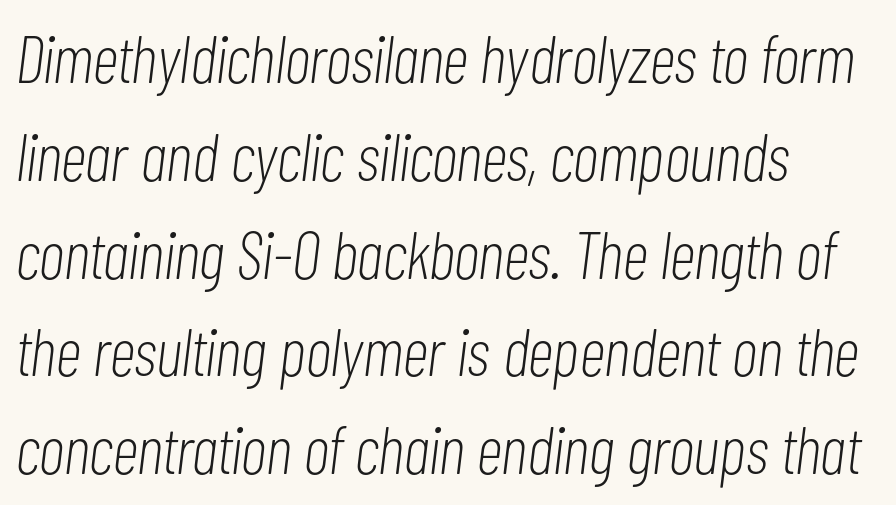
The image shows 67 px light, condensed type, italic (leaning right); set left-aligned, normal line spacing (1.46x), normal letter spacing, not underlined; low stroke contrast and a medium x-height.
